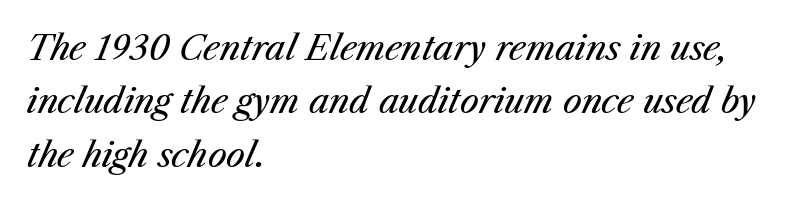
{"italic": "yes", "lean": "right", "slant_degrees": 23, "bold": "no", "weight": "regular", "width": "normal", "stroke_contrast": "medium", "x_height": "medium", "monospaced": "no", "underline": "no", "align": "left", "line_spacing": "normal", "line_spacing_ratio": 1.57, "letter_spacing": "normal", "letter_spacing_em": 0.0, "glyph_px": 34}
